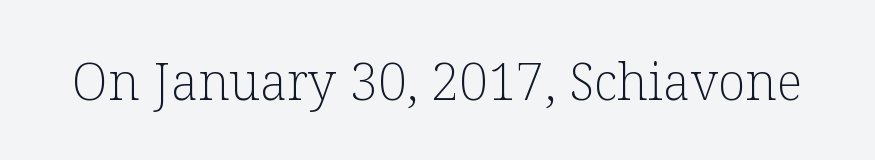
The image shows 51 px light serif type, upright; set normal letter spacing, not underlined; low stroke contrast and a medium x-height.
